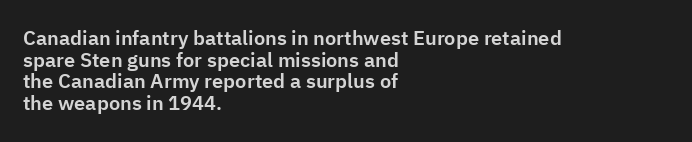
The image shows 20 px text type, upright; set left-aligned, tight line spacing (1.08x), normal letter spacing, not underlined.
